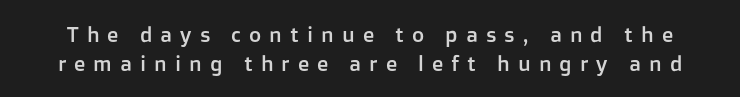
{"italic": "no", "underline": "no", "line_spacing": "normal", "line_spacing_ratio": 1.38, "letter_spacing": "wide", "letter_spacing_em": 0.38, "glyph_px": 21}
